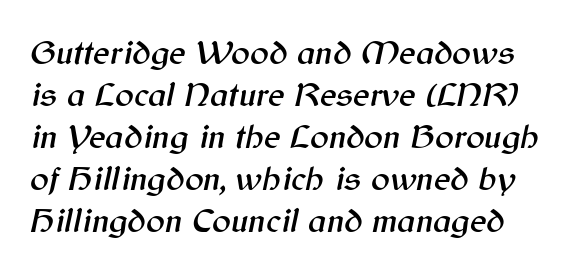
You could call the tracking neutral — neither tight nor loose. Quick note: italic. Check the space under the baseline: it is left empty. This sample has the flowing, uneven cadence of proportional lettering.
